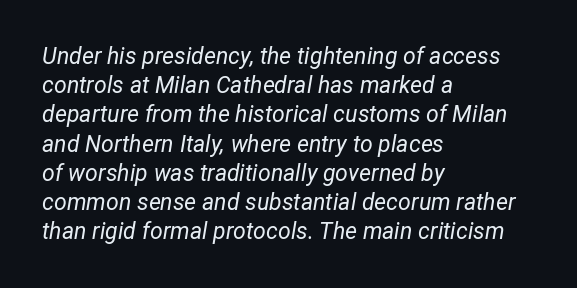
The image shows 23 px text type, italic (leaning right); set left-aligned, normal line spacing (1.27x), normal letter spacing, not underlined.
